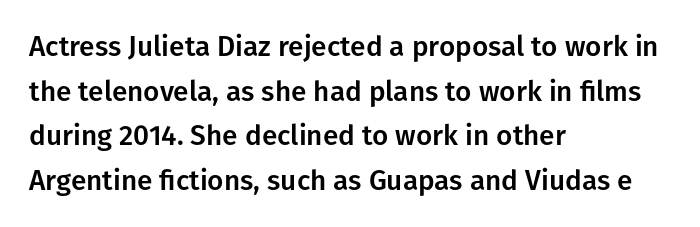
The passage shown is typed in a proportional face where columns would drift. The letters sit at their default tracking, neither squeezed nor spread. This is roman type, the default non-slanted kind. Every row of glyphs begins at an identical x-position on the left.
